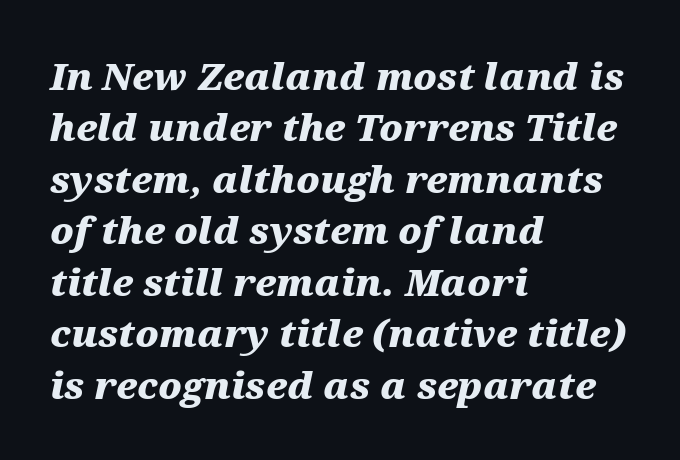
Q: Is the text bold? A: Yes.
Q: Is the text italic (slanted)? A: Yes, it leans right by about 12 degrees.
Q: Is the text underlined? A: No.
Q: How is the paragraph aligned? A: Left-aligned.
Q: Is the spacing between letters normal or unusually wide? A: Normal.
Q: Is the spacing between lines tight, normal or loose? A: Normal.
Q: Width (condensed, normal, or wide)? A: Wide.
Q: Stroke contrast? A: Medium.
Q: x-height? A: Medium.
Q: Monospaced? A: No.
